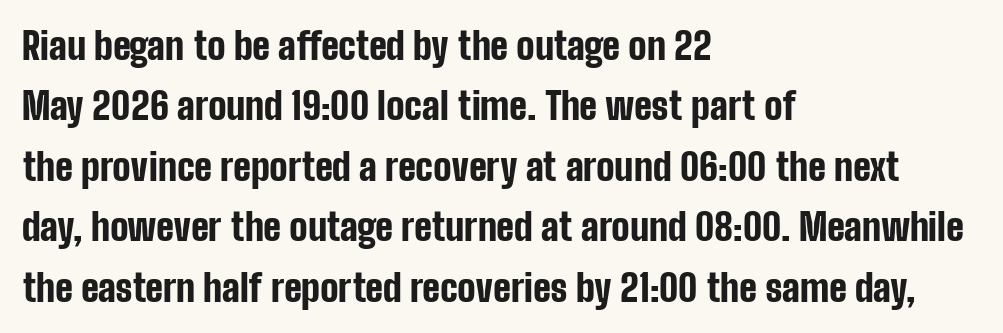
The image shows 38 px bold, condensed sans-serif type, upright; set left-aligned, normal line spacing (1.59x), normal letter spacing, not underlined; low stroke contrast and a medium x-height.
